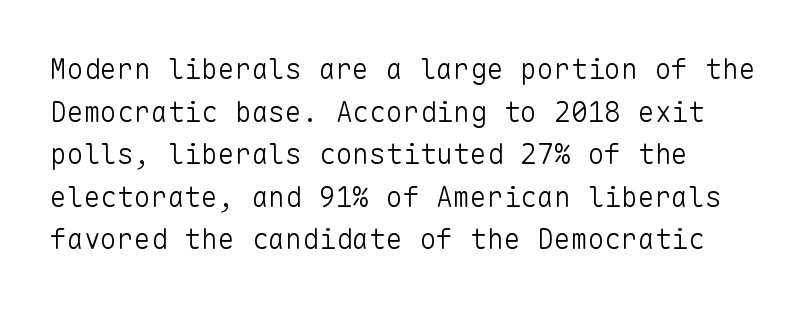
The font's upright variant was chosen for this text. Descenders hang freely into open space. Unlike a traditional serif, this face leaves its strokes unadorned. Regarding leading, the lines here are spaced in the standard way.
